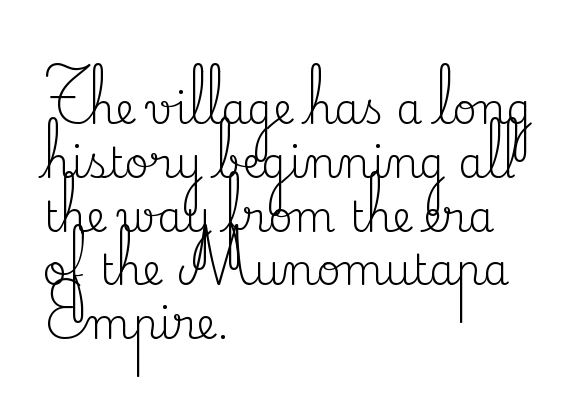
A bare baseline throughout the passage. A student would call this left alignment; a typographer would say flush left, rag right. Observe the serifs anchoring each vertical stroke in this sample. This is not heavy type; no bold has been used. Do the characters align in a grid? No, the font is proportional.
